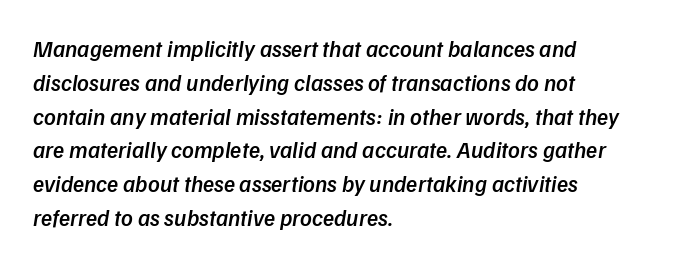
Set as a demibold, roughly 600 on the weight scale. The face used here is rendered with its standard letterfit. Horizontal bands of white between lines are of average thickness. Short and long lines alike share a common starting point at left.
